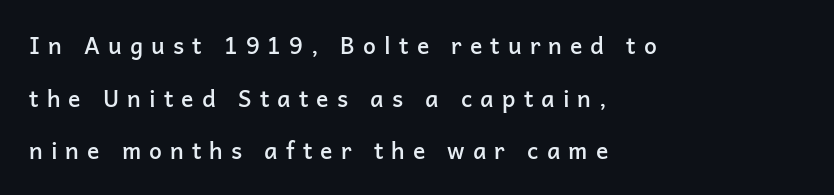
In CSS terms this would be text-align: left. The baseline area is clear. Every stem runs plumb, perpendicular to the baseline. The passage shown is semibold, sitting just below true bold. How would I describe the line gaps? Wide and relaxed. The gaps between neighbouring characters are conspicuously large.
